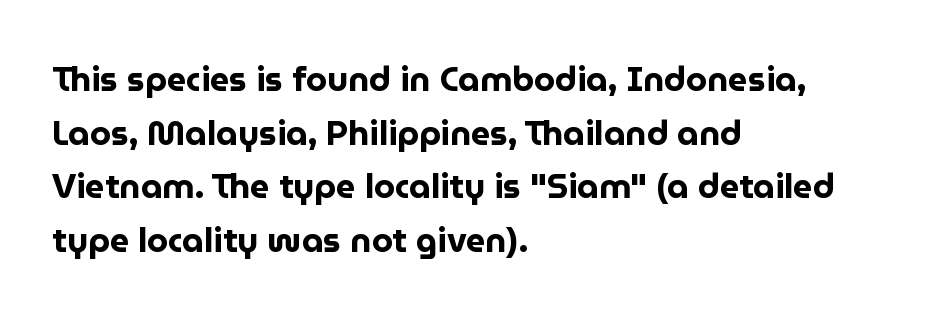
Pretty heavy lettering here — definitely bold. Is this a fixed-width face? No — the glyphs have proportional, varying widths. Does the leading feel generous? No, just average. The ragged edge is on the right, which tells us the setting is flush left. Observe the ordinary spacing: letters are neighbours, not strangers.
